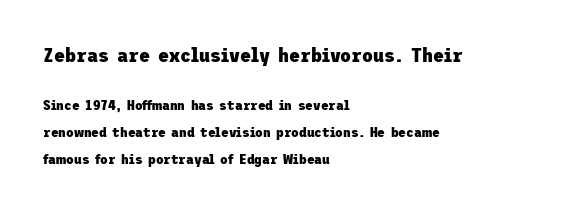
Q: Is the text bold? A: Yes.
Q: Is the text italic (slanted)? A: No, it is upright.
Q: Is the text underlined? A: No.
Q: How is the paragraph aligned? A: Left-aligned.
Q: Is the spacing between letters normal or unusually wide? A: Normal.
Q: Is the spacing between lines tight, normal or loose? A: Loose.
Q: Which block of text is set in a larger size, the first (top) or the second (bottom)? A: The first (top) one.
